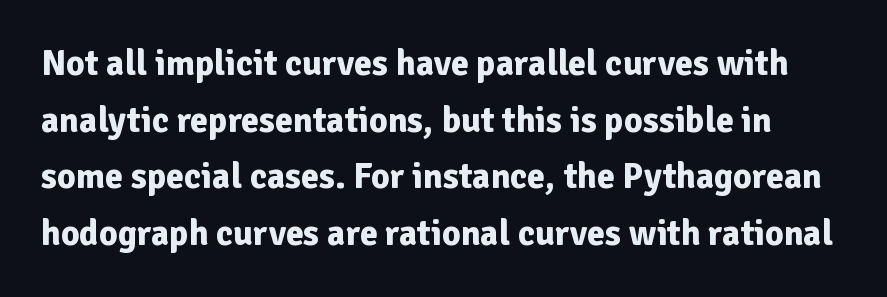
Q: Is the text bold? A: Yes.
Q: Is the text italic (slanted)? A: No, it is upright.
Q: Is the typeface a serif or a sans-serif typeface? A: Sans-serif.
Q: Is the text underlined? A: No.
Q: Is the spacing between letters normal or unusually wide? A: Normal.
Q: Is the spacing between lines tight, normal or loose? A: Normal.
Q: Width (condensed, normal, or wide)? A: Normal.
Q: Stroke contrast? A: Low.
Q: x-height? A: Medium.
Q: Monospaced? A: No.
